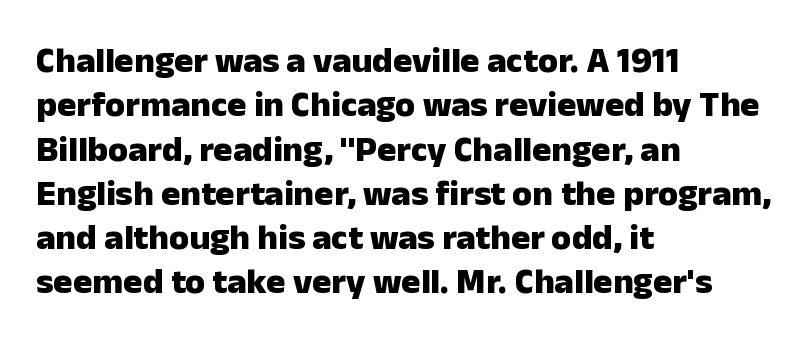
Check where the strokes stop: nothing finishes them off — pure sans. Here the designer chose a conventional face with non-uniform glyph widths. Check the space under the baseline: it is left empty. A typesetter would mark this as roman, not italic.
